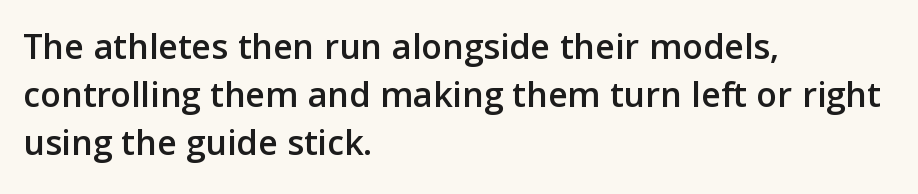
The image shows 38 px sans-serif type, upright; set left-aligned, normal line spacing (1.26x), normal letter spacing, not underlined; low stroke contrast and a medium x-height.
